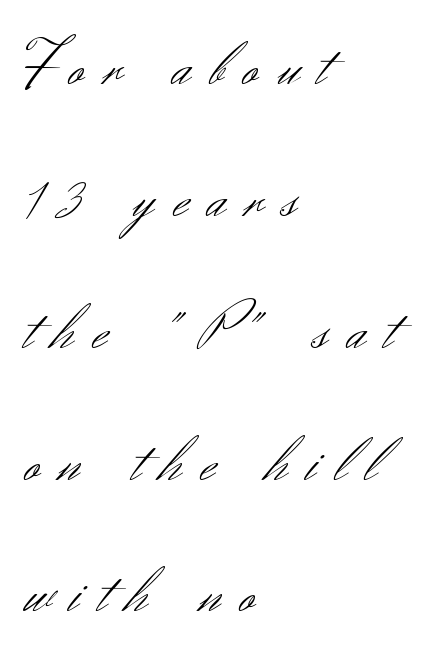
Caption: multi-line text, flush left, ragged right. A typesetter would call this proportional, since set widths differ per character. Beneath every word, the page is bare. Typographically, this falls in the sans-serif category.
